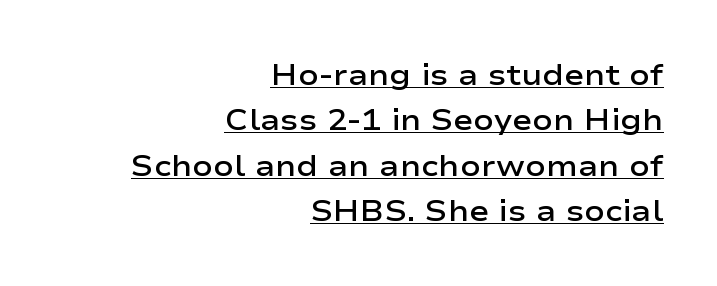
Short note: letters normally spaced. Nope, not italic — everything's standing straight. Students, observe the line beneath the letters — that is underlining. The rendering uses natural spacing where letterforms have individual widths. Does the leading feel generous? No, just average. Does the type have serifs? No, each stem ends abruptly.
